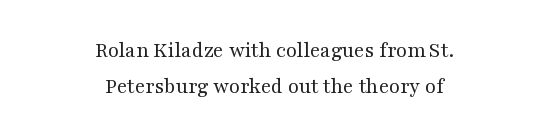
Designer's note — italics off, roman on. No heavy texture on the line: the type isn't bold. Casual observation: everything's sitting right in the middle. Any mark beneath the type? The region is blank. Successive baselines arrive at the customary interval. The letterforms sit shoulder to shoulder at normal distance.
